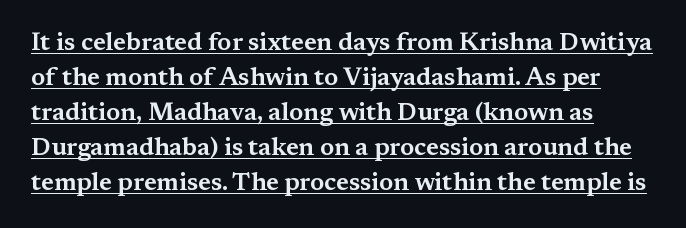
Q: Is the text italic (slanted)? A: No, it is upright.
Q: Is the text underlined? A: Yes.
Q: Is the spacing between letters normal or unusually wide? A: Normal.
Q: Is the spacing between lines tight, normal or loose? A: Normal.
